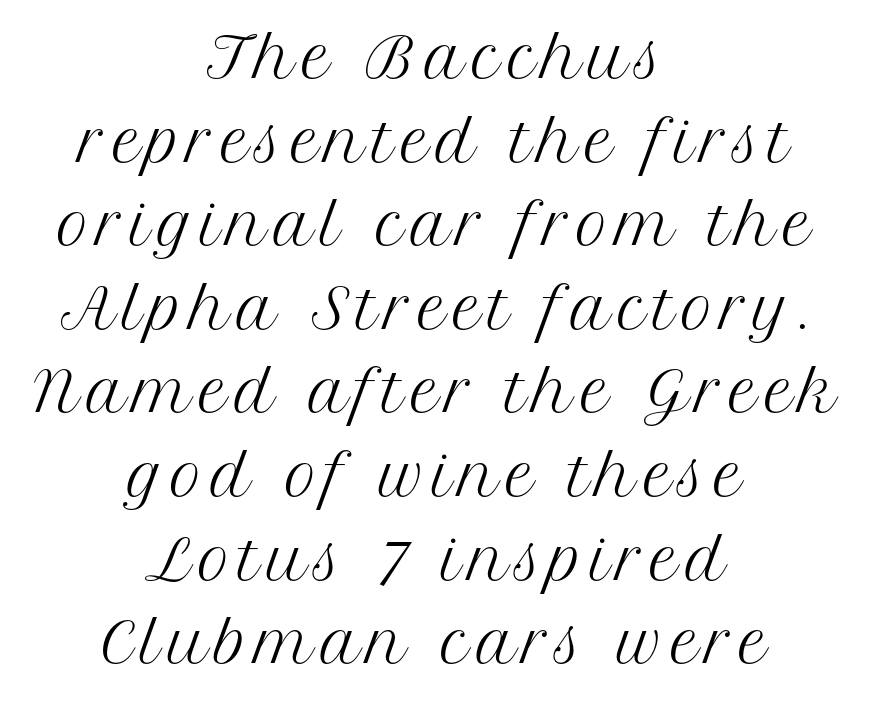
{"serif": "yes", "bold": "no", "weight": "regular", "width": "normal", "stroke_contrast": "medium", "x_height": "medium", "monospaced": "no", "underline": "no", "align": "center", "line_spacing": "normal", "line_spacing_ratio": 1.52, "glyph_px": 55}
